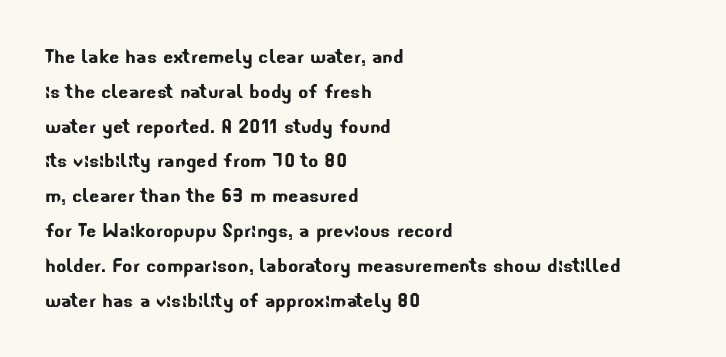
The image shows 24 px text type; set left-aligned, normal line spacing (1.45x), normal letter spacing, not underlined.
